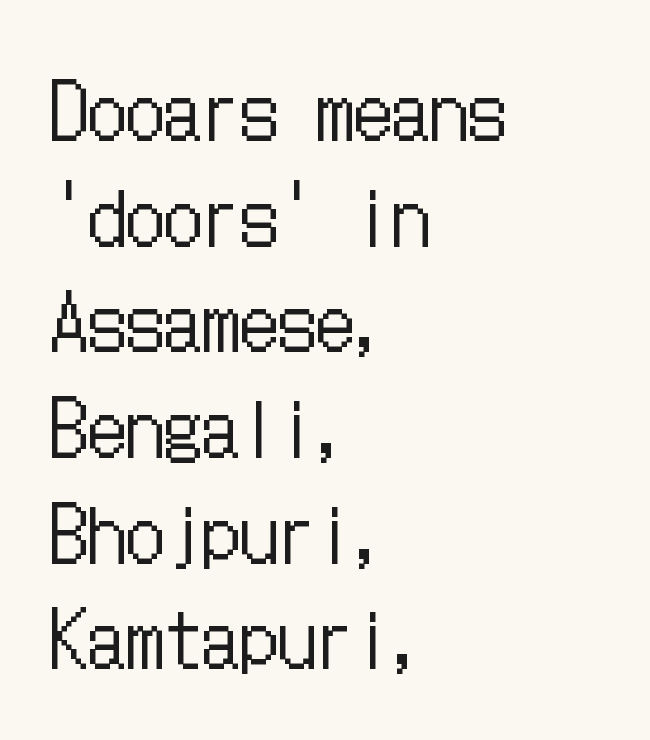
Q: Is the text bold? A: No.
Q: Is the text italic (slanted)? A: No, it is upright.
Q: Is the text underlined? A: No.
Q: How is the paragraph aligned? A: Left-aligned.
Q: Is the spacing between letters normal or unusually wide? A: Normal.
Q: Is the spacing between lines tight, normal or loose? A: Normal.
Q: Width (condensed, normal, or wide)? A: Condensed.
Q: Stroke contrast? A: Low.
Q: x-height? A: Medium.
